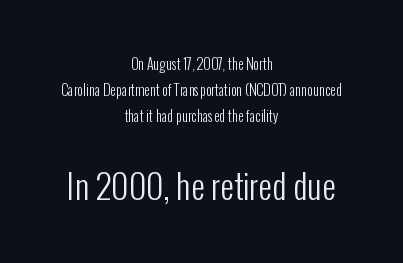
The image shows 34 px regular-weight, condensed sans-serif type, upright; set centered, line spacing 1.87x, normal letter spacing, not underlined; the second (bottom) block is 2.43x larger; low stroke contrast and a medium x-height.
